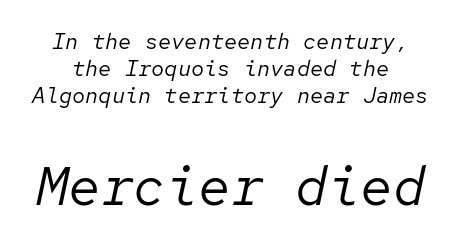
Q: Is the text bold? A: No.
Q: Is the text italic (slanted)? A: Yes, it leans right by about 12 degrees.
Q: Is the text underlined? A: No.
Q: Is the spacing between letters normal or unusually wide? A: Normal.
Q: Which block of text is set in a larger size, the first (top) or the second (bottom)? A: The second (bottom) one.
Q: Width (condensed, normal, or wide)? A: Normal.
Q: Stroke contrast? A: Low.
Q: x-height? A: Medium.
Q: Monospaced? A: Yes.
